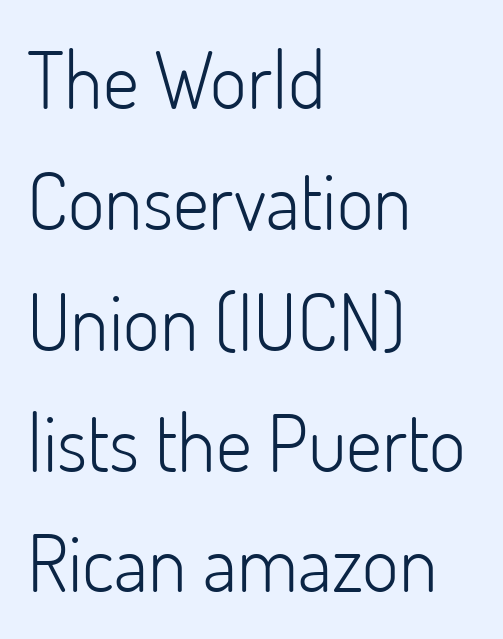
Q: Is the text bold? A: No.
Q: Is the text italic (slanted)? A: No, it is upright.
Q: Is the typeface a serif or a sans-serif typeface? A: Sans-serif.
Q: Is the text underlined? A: No.
Q: How is the paragraph aligned? A: Left-aligned.
Q: Is the spacing between letters normal or unusually wide? A: Normal.
Q: Is the spacing between lines tight, normal or loose? A: Normal.
Q: Width (condensed, normal, or wide)? A: Normal.
Q: Stroke contrast? A: Low.
Q: x-height? A: Small.
Q: Monospaced? A: No.
